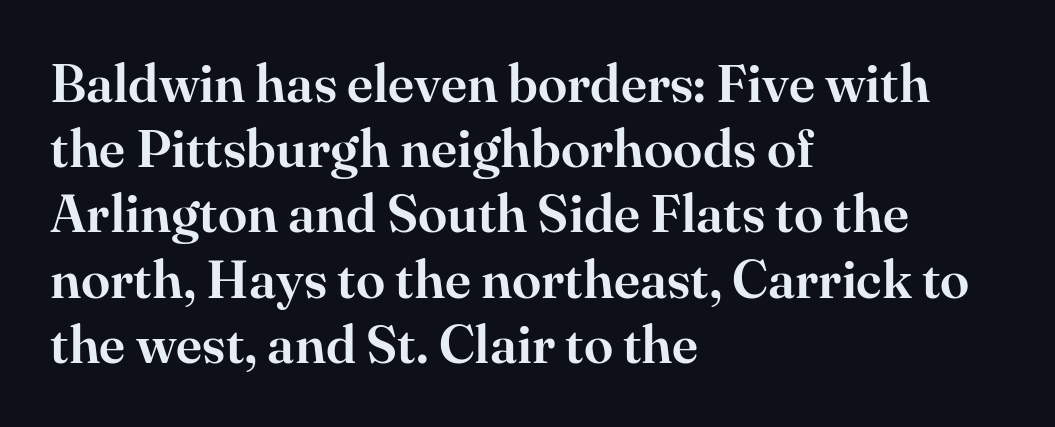
{"serif": "yes", "italic": "no", "width": "normal", "stroke_contrast": "high", "x_height": "small", "monospaced": "no", "underline": "no", "align": "left", "line_spacing_ratio": 1.23, "letter_spacing": "normal", "letter_spacing_em": 0.0, "glyph_px": 53}
